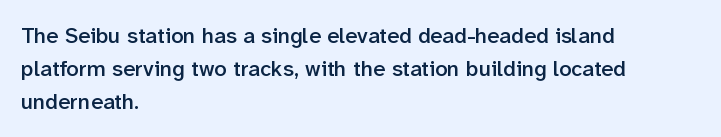
The image shows 22 px text type, upright; set left-aligned, normal line spacing (1.49x), normal letter spacing, not underlined.
